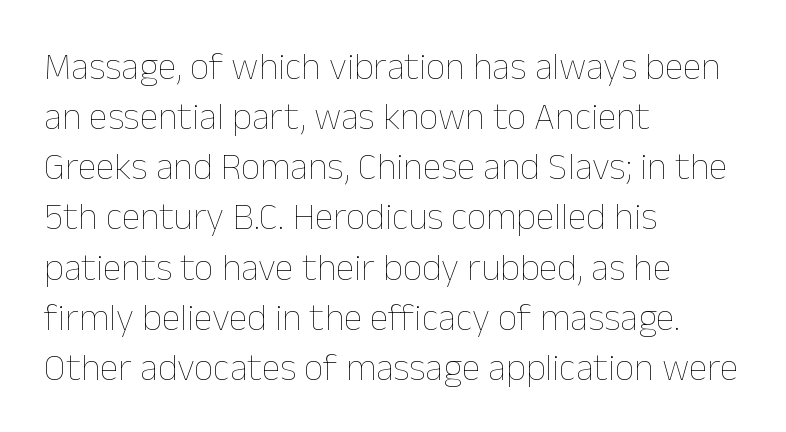
Q: Is the text bold? A: No.
Q: Is the text italic (slanted)? A: No, it is upright.
Q: Is the text underlined? A: No.
Q: How is the paragraph aligned? A: Left-aligned.
Q: Is the spacing between letters normal or unusually wide? A: Normal.
Q: Is the spacing between lines tight, normal or loose? A: Normal.
Q: Width (condensed, normal, or wide)? A: Normal.
Q: Stroke contrast? A: Low.
Q: x-height? A: Medium.
Q: Monospaced? A: No.
